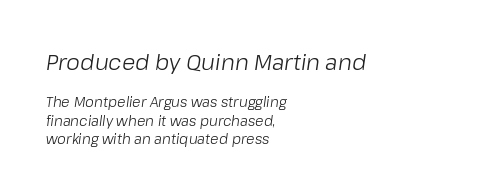
Q: Is the text bold? A: No.
Q: Is the text italic (slanted)? A: Yes, it leans right by about 8 degrees.
Q: Is the text underlined? A: No.
Q: How is the paragraph aligned? A: Left-aligned.
Q: Is the spacing between letters normal or unusually wide? A: Normal.
Q: Is the spacing between lines tight, normal or loose? A: Normal.
Q: Which block of text is set in a larger size, the first (top) or the second (bottom)? A: The first (top) one.
